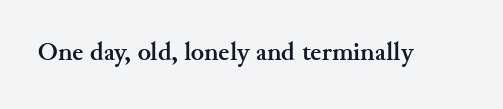
The image shows 25 px bold type, upright; set normal letter spacing, not underlined.
